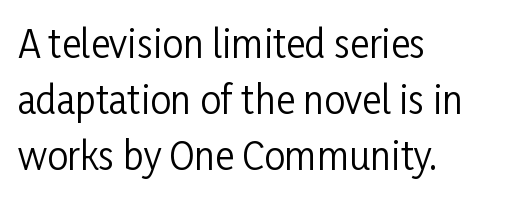
Casual observation: everything's shoved over to the left. Notice how descenders clear the ascenders below comfortably — that's standard leading. Nope, no serifs anywhere on these letters. The horizontal fit of the characters is conventional and even.
